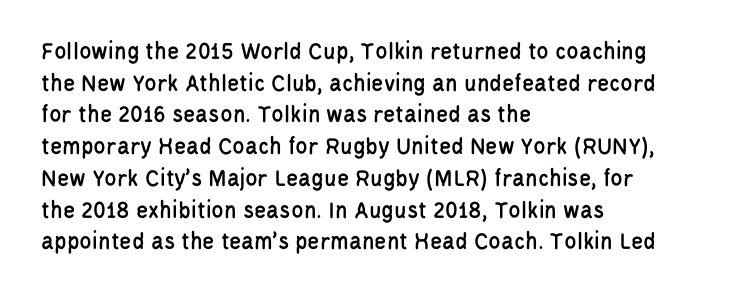
{"italic": "no", "underline": "no", "align": "left", "line_spacing": "normal", "line_spacing_ratio": 1.27, "letter_spacing": "normal", "letter_spacing_em": 0.0, "glyph_px": 25}
